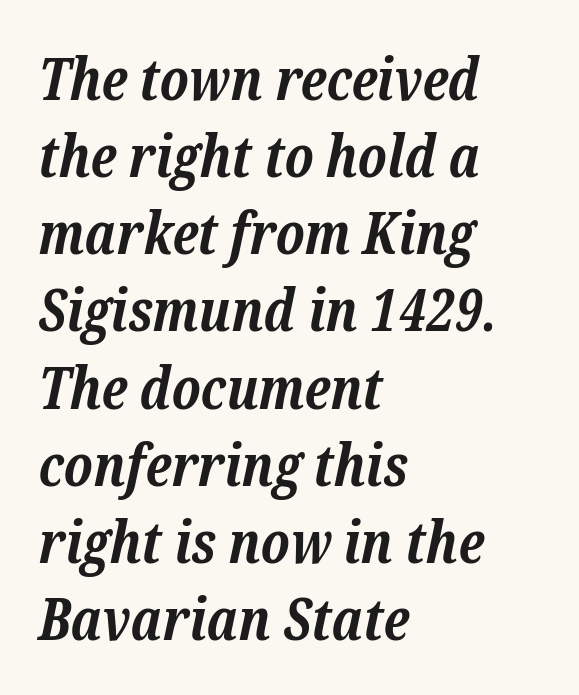
The image shows 58 px bold serif type, italic (leaning right); set left-aligned, normal line spacing (1.33x), normal letter spacing, not underlined; low stroke contrast and a medium x-height.
